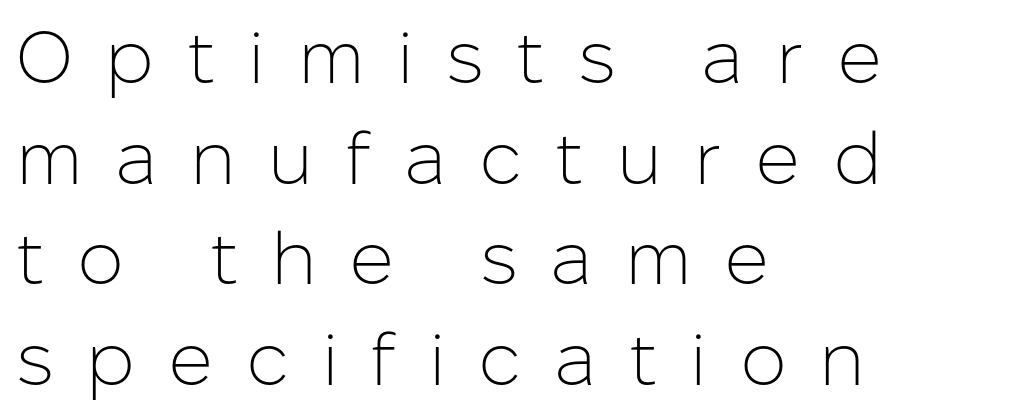
Q: Is the text bold? A: No.
Q: Is the text italic (slanted)? A: No, it is upright.
Q: Is the typeface a serif or a sans-serif typeface? A: Sans-serif.
Q: Is the text underlined? A: No.
Q: How is the paragraph aligned? A: Left-aligned.
Q: Is the spacing between letters normal or unusually wide? A: Unusually wide.
Q: Is the spacing between lines tight, normal or loose? A: Normal.
Q: Width (condensed, normal, or wide)? A: Normal.
Q: Stroke contrast? A: Low.
Q: x-height? A: Medium.
Q: Monospaced? A: No.
